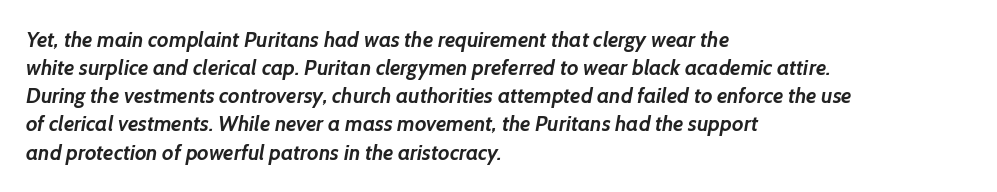
Q: Is the text bold? A: Yes.
Q: Is the text underlined? A: No.
Q: How is the paragraph aligned? A: Left-aligned.
Q: Is the spacing between letters normal or unusually wide? A: Normal.
Q: Is the spacing between lines tight, normal or loose? A: Normal.
